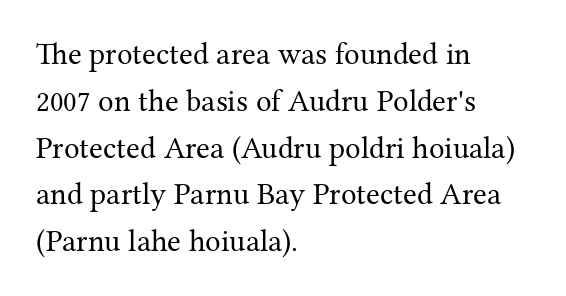
Do the characters align in a grid? No, the font is proportional. Reading down the block, your eye returns to a fixed left position each line. Just letters on the line, the space beneath them empty. The face used here is seriffed, in the tradition of book romans. Compared with typical body copy, the letter spacing here is the same.
